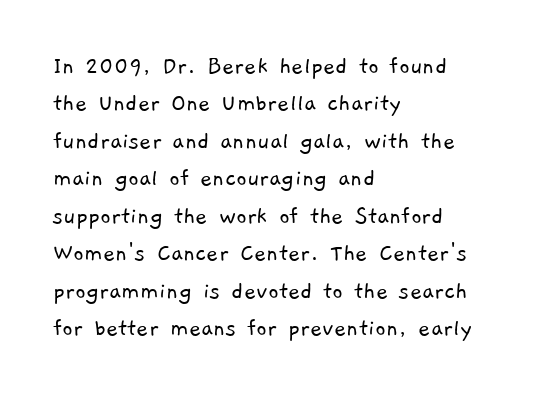
{"bold": "no", "underline": "no", "align": "left", "line_spacing": "normal", "line_spacing_ratio": 1.44, "letter_spacing": "normal", "letter_spacing_em": 0.0, "glyph_px": 26}
